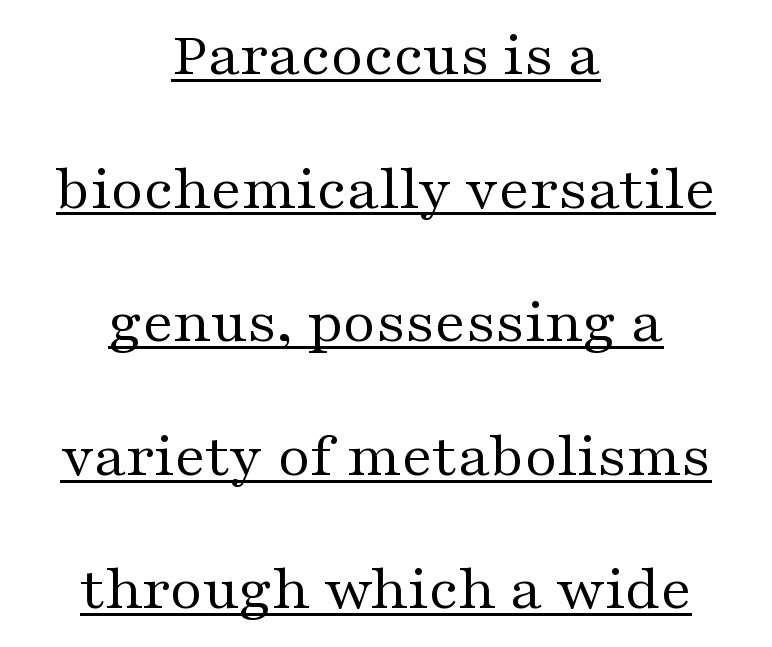
Q: Is the text bold? A: No.
Q: Is the text italic (slanted)? A: No, it is upright.
Q: Is the typeface a serif or a sans-serif typeface? A: Serif.
Q: Is the text underlined? A: Yes.
Q: How is the paragraph aligned? A: Centered.
Q: Is the spacing between letters normal or unusually wide? A: Normal.
Q: Is the spacing between lines tight, normal or loose? A: Loose.
Q: Width (condensed, normal, or wide)? A: Wide.
Q: Stroke contrast? A: Medium.
Q: x-height? A: Medium.
Q: Monospaced? A: No.
